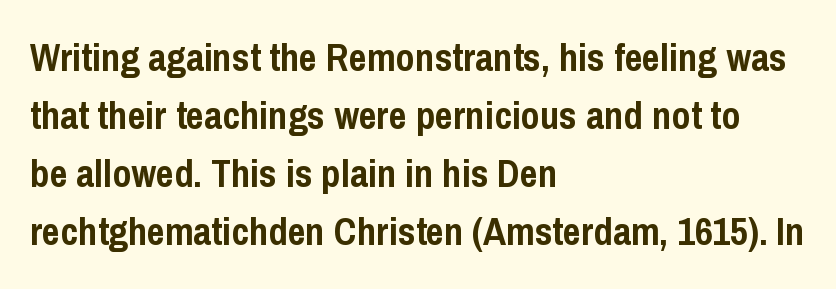
{"serif": "no", "italic": "no", "bold": "yes", "weight": "semibold", "width": "condensed", "stroke_contrast": "low", "x_height": "medium", "monospaced": "no", "underline": "no", "align": "left", "line_spacing": "normal", "line_spacing_ratio": 1.49, "letter_spacing": "normal", "letter_spacing_em": 0.0, "glyph_px": 39}
